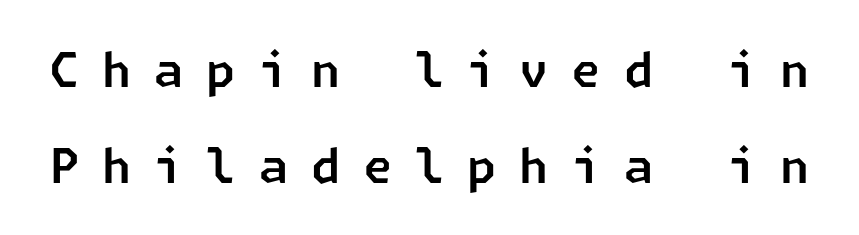
{"serif": "no", "width": "normal", "stroke_contrast": "low", "x_height": "medium", "underline": "no", "line_spacing": "loose", "line_spacing_ratio": 2.04, "letter_spacing": "wide", "letter_spacing_em": 0.49, "glyph_px": 47}
